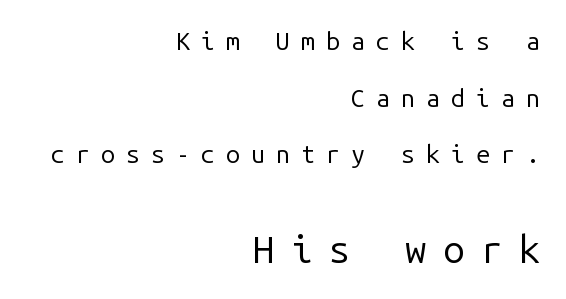
{"serif": "no", "italic": "no", "bold": "no", "weight": "regular", "width": "normal", "stroke_contrast": "low", "x_height": "medium", "monospaced": "yes", "underline": "no", "align": "right", "line_spacing": "loose", "line_spacing_ratio": 2.27, "letter_spacing": "wide", "letter_spacing_em": 0.44, "larger_block": "second", "size_ratio": 1.52, "glyph_px": 38}
